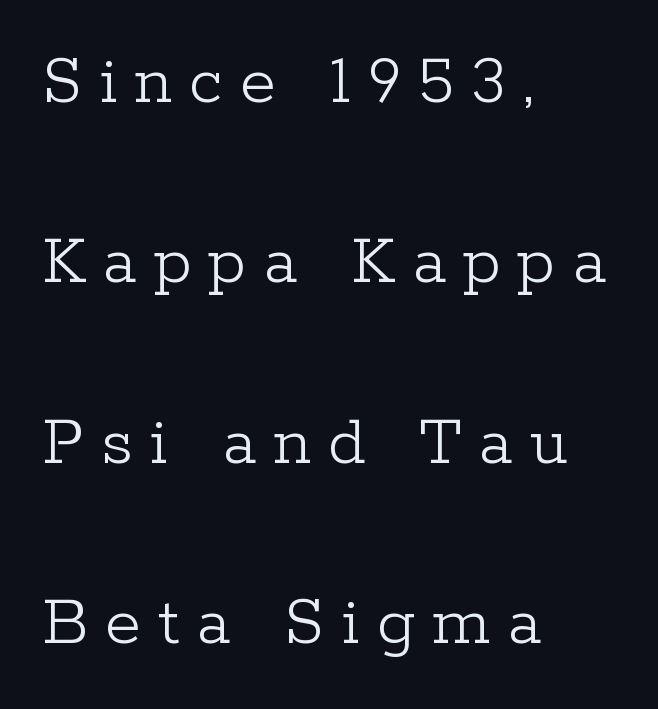
Q: Is the text bold? A: No.
Q: Is the text italic (slanted)? A: No, it is upright.
Q: Is the typeface a serif or a sans-serif typeface? A: Serif.
Q: Is the text underlined? A: No.
Q: How is the paragraph aligned? A: Left-aligned.
Q: Is the spacing between letters normal or unusually wide? A: Unusually wide.
Q: Is the spacing between lines tight, normal or loose? A: Loose.
Q: Width (condensed, normal, or wide)? A: Normal.
Q: Stroke contrast? A: Low.
Q: x-height? A: Medium.
Q: Monospaced? A: No.
